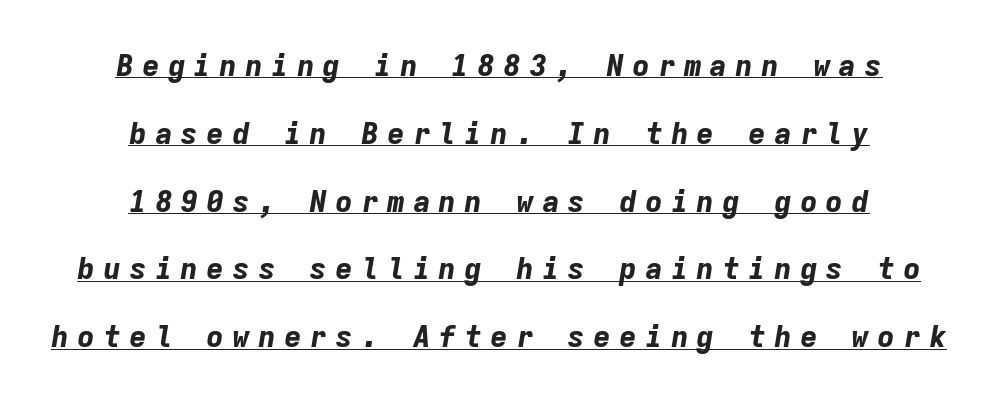
The image shows 30 px bold type, italic (leaning right), monospaced; set centered, loose line spacing (2.26x), unusually wide letter spacing (+0.26 em), underlined; low stroke contrast and a medium x-height.
